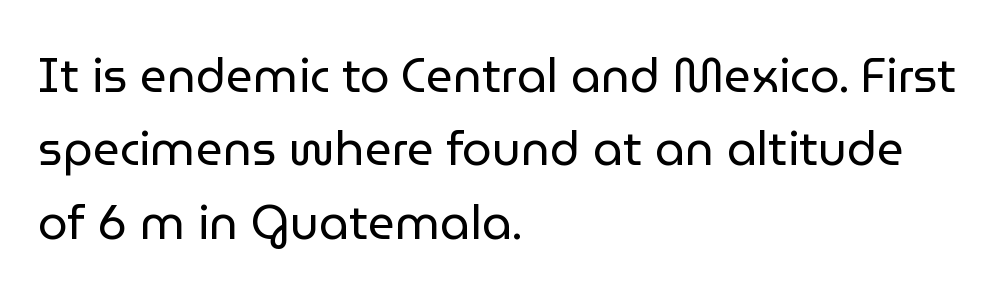
The image shows 47 px regular-weight sans-serif type, upright; set left-aligned, normal line spacing (1.56x), normal letter spacing, not underlined; low stroke contrast and a medium x-height.
